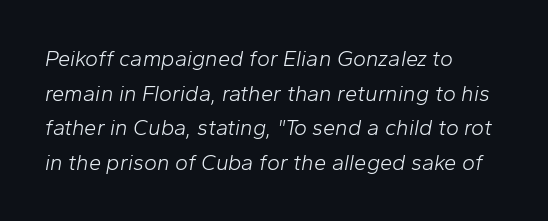
The image shows 22 px text type, italic (leaning right); set left-aligned, normal line spacing (1.57x), normal letter spacing, not underlined.
